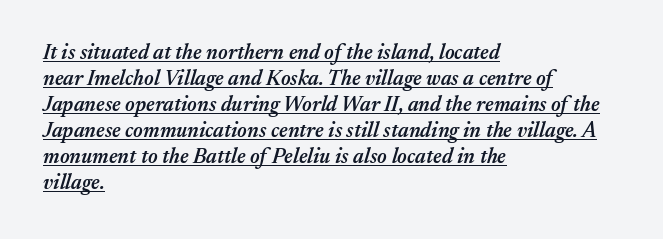
{"italic": "yes", "lean": "right", "slant_degrees": 17, "bold": "semi", "underline": "yes", "align": "left", "line_spacing_ratio": 1.24, "letter_spacing": "normal", "letter_spacing_em": 0.0, "glyph_px": 21}
